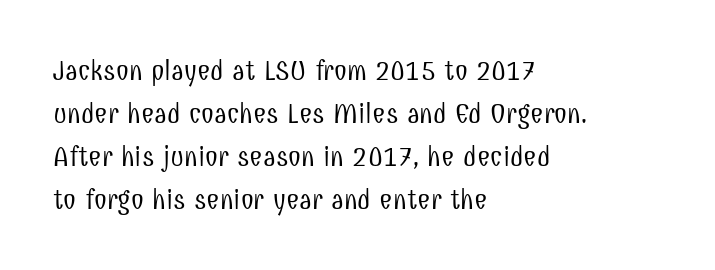
Q: Is the text bold? A: No.
Q: Is the text italic (slanted)? A: No, it is upright.
Q: Is the typeface a serif or a sans-serif typeface? A: Sans-serif.
Q: Is the text underlined? A: No.
Q: How is the paragraph aligned? A: Left-aligned.
Q: Is the spacing between letters normal or unusually wide? A: Normal.
Q: Is the spacing between lines tight, normal or loose? A: Normal.
Q: Width (condensed, normal, or wide)? A: Condensed.
Q: Stroke contrast? A: Low.
Q: x-height? A: Medium.
Q: Monospaced? A: No.
